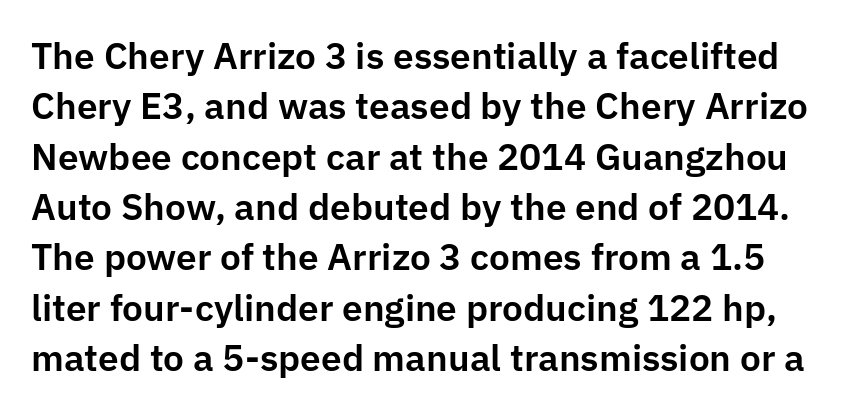
If you measured baseline to baseline, you'd find a middling distance. The specimen reads as upright at a glance. Each letter keeps its own natural width here, so spacing adapts to shape. The space beneath each line is pristine and unruled. Classification — sans serif. Words appear dense and cohesive because spacing is normal.
